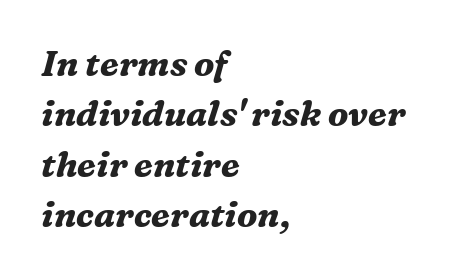
The image shows 35 px bold serif type, italic (leaning right); set left-aligned, normal line spacing (1.44x), normal letter spacing, not underlined; medium stroke contrast and a medium x-height.
